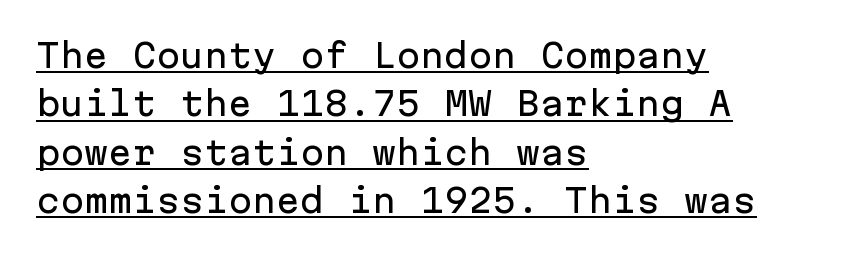
Q: Is the text italic (slanted)? A: No, it is upright.
Q: Is the typeface a serif or a sans-serif typeface? A: Sans-serif.
Q: Is the text underlined? A: Yes.
Q: How is the paragraph aligned? A: Left-aligned.
Q: Is the spacing between letters normal or unusually wide? A: Normal.
Q: Is the spacing between lines tight, normal or loose? A: Normal.
Q: Width (condensed, normal, or wide)? A: Normal.
Q: Stroke contrast? A: Low.
Q: x-height? A: Medium.
Q: Monospaced? A: Yes.
